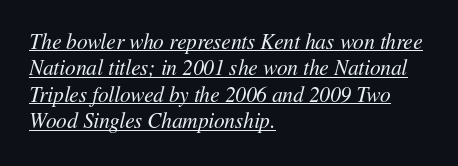
The image shows 21 px text type, italic (leaning right); set left-aligned, normal line spacing (1.26x), normal letter spacing, underlined.
